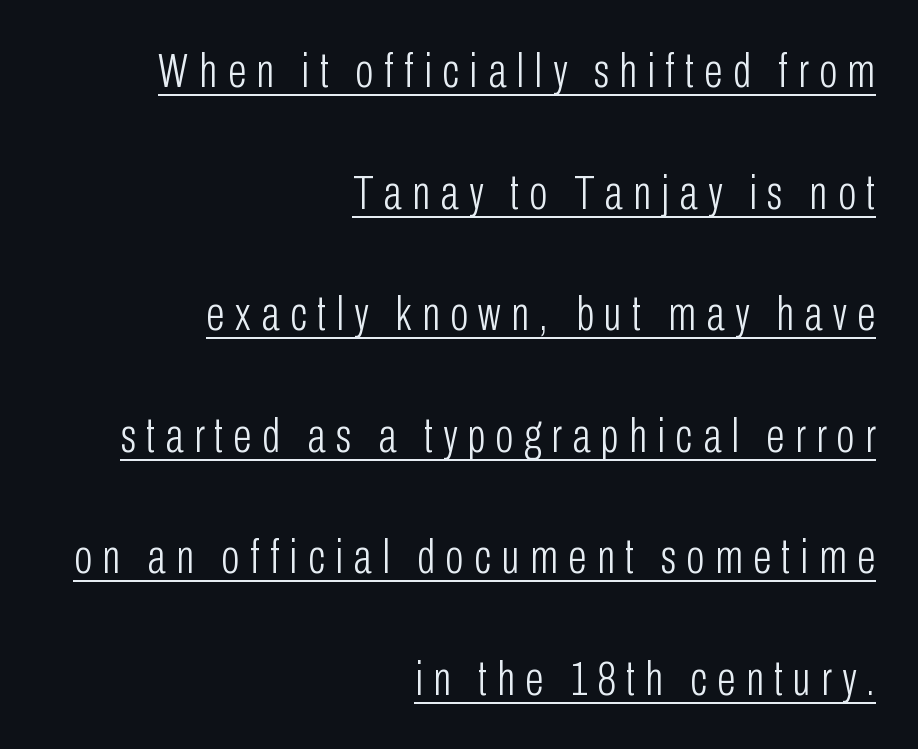
Q: Is the text bold? A: No.
Q: Is the text italic (slanted)? A: No, it is upright.
Q: Is the typeface a serif or a sans-serif typeface? A: Sans-serif.
Q: Is the text underlined? A: Yes.
Q: How is the paragraph aligned? A: Right-aligned.
Q: Is the spacing between letters normal or unusually wide? A: Unusually wide.
Q: Is the spacing between lines tight, normal or loose? A: Loose.
Q: Width (condensed, normal, or wide)? A: Condensed.
Q: Stroke contrast? A: Low.
Q: x-height? A: Medium.
Q: Monospaced? A: No.
